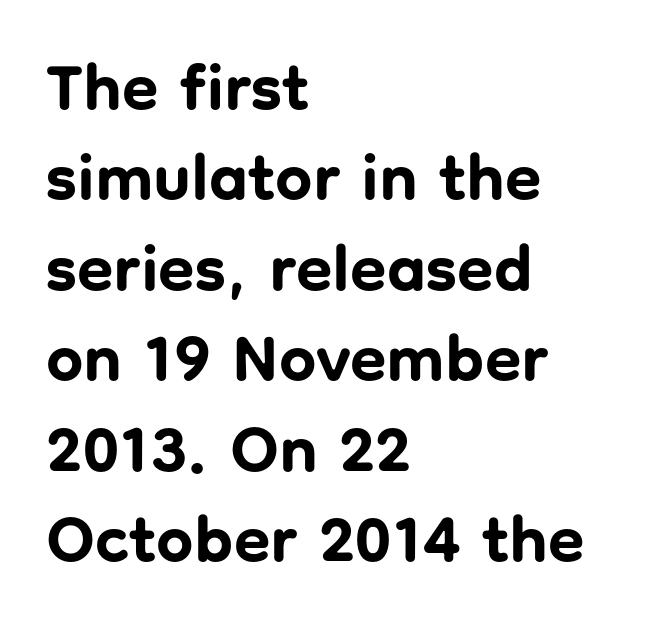
The image shows 66 px bold sans-serif type, upright; set left-aligned, normal line spacing (1.37x), normal letter spacing, not underlined; low stroke contrast and a medium x-height.
